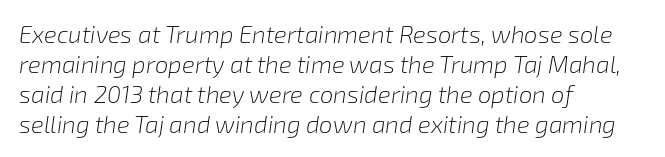
Q: Is the text bold? A: No.
Q: Is the text italic (slanted)? A: Yes, it leans right by about 8 degrees.
Q: Is the text underlined? A: No.
Q: How is the paragraph aligned? A: Left-aligned.
Q: Is the spacing between letters normal or unusually wide? A: Normal.
Q: Is the spacing between lines tight, normal or loose? A: Normal.
